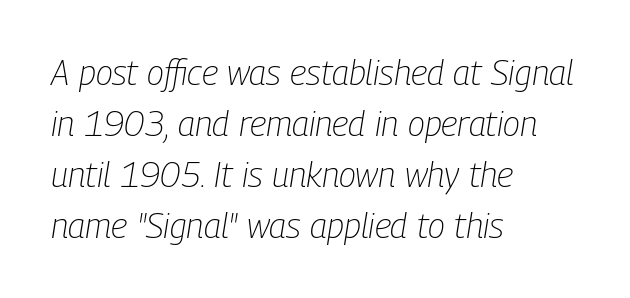
The image shows 35 px light, condensed type, italic (leaning right); set left-aligned, normal line spacing (1.46x), normal letter spacing, not underlined; low stroke contrast and a medium x-height.
